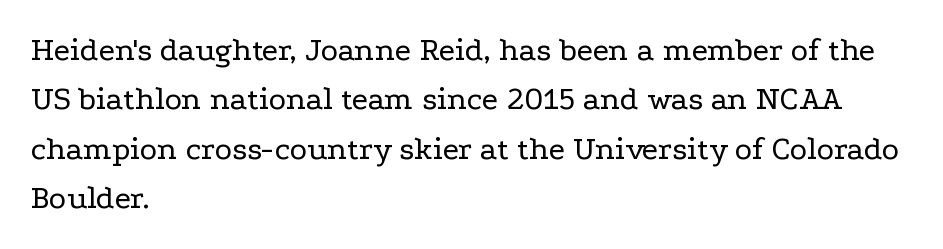
Evenly set lines give the paragraph a standard silhouette. Glance below the letters and you will spot only blank space. This sample has the flowing, uneven cadence of proportional lettering. The designer went with a serif here, giving each stem small feet. Italic? Not at all — the glyphs are vertical. Stems and bowls with no extra thickness — not bold.
